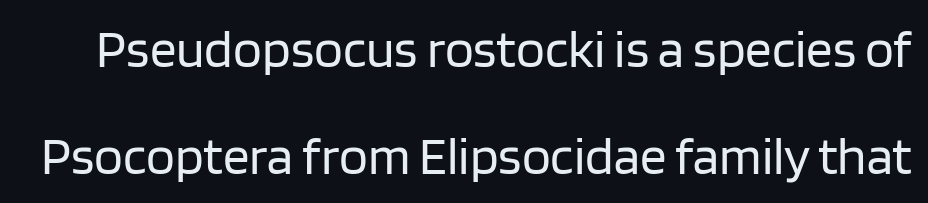
The image shows 53 px regular-weight sans-serif type, upright; set loose line spacing (2.01x), normal letter spacing, not underlined; low stroke contrast and a large x-height.
